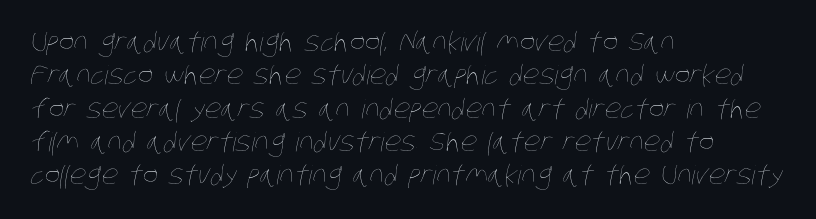
{"bold": "no", "underline": "no", "align": "left", "line_spacing": "normal", "line_spacing_ratio": 1.28, "letter_spacing": "normal", "letter_spacing_em": 0.0, "glyph_px": 26}
